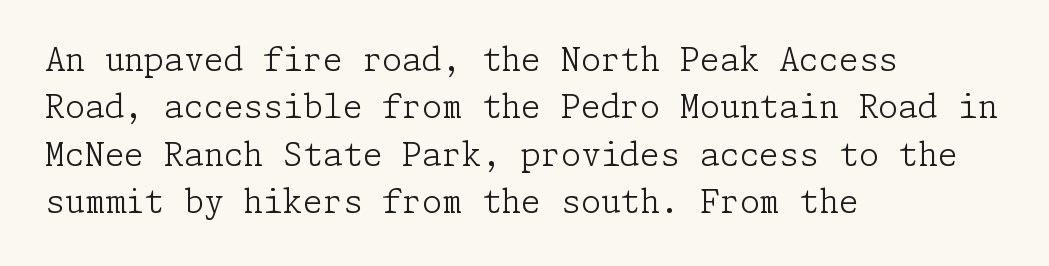
The image shows 32 px light serif type, upright; set left-aligned, normal line spacing (1.48x), normal letter spacing, not underlined; low stroke contrast and a medium x-height.
